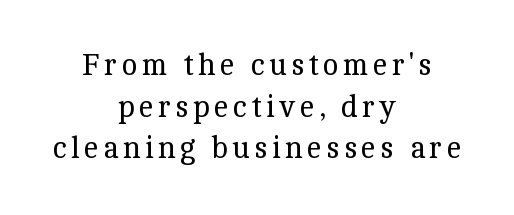
The image shows 30 px regular-weight serif type, upright; set centered, normal line spacing (1.39x), not underlined; a medium x-height.
